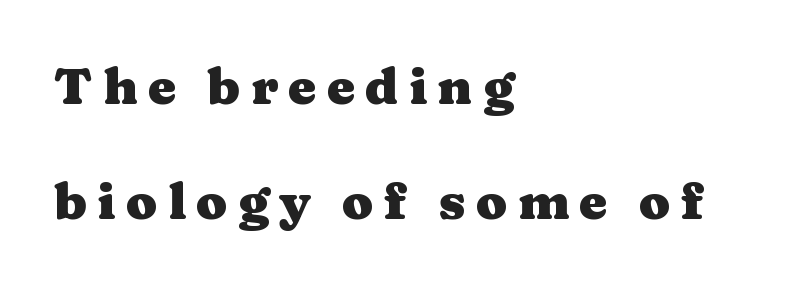
{"serif": "yes", "italic": "no", "bold": "yes", "weight": "heavy", "width": "wide", "stroke_contrast": "medium", "x_height": "medium", "monospaced": "no", "underline": "no", "align": "left", "line_spacing": "loose", "line_spacing_ratio": 2.26, "letter_spacing": "wide", "letter_spacing_em": 0.2, "glyph_px": 51}
